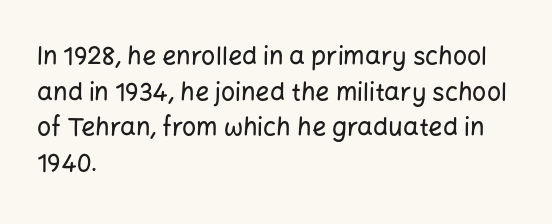
Glyph-to-glyph distance matches everyday printed text. The baseline area is clear. These lines are set flush left with a ragged right edge. Designer's note — italics off, roman on. The rendering uses a moderate line-height, typical for paragraphs.
